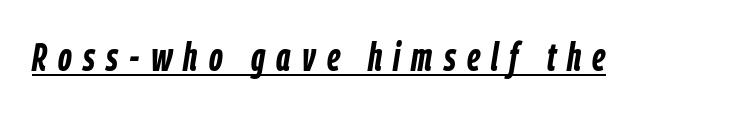
{"italic": "yes", "lean": "right", "slant_degrees": 9, "bold": "yes", "weight": "semibold", "width": "condensed", "stroke_contrast": "low", "x_height": "medium", "monospaced": "no", "underline": "yes", "letter_spacing": "wide", "letter_spacing_em": 0.28, "glyph_px": 40}
